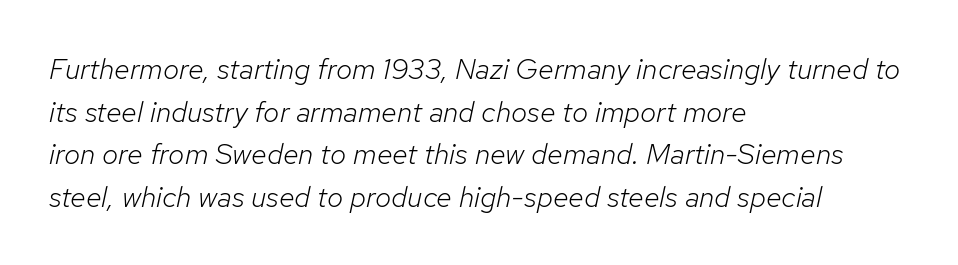
{"italic": "yes", "lean": "right", "slant_degrees": 12, "bold": "no", "weight": "light", "width": "normal", "stroke_contrast": "low", "x_height": "medium", "monospaced": "no", "underline": "no", "align": "left", "line_spacing": "normal", "line_spacing_ratio": 1.47, "letter_spacing": "normal", "letter_spacing_em": 0.0, "glyph_px": 29}
